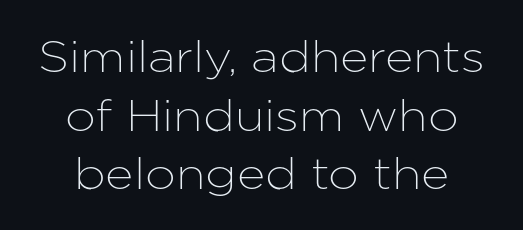
The image shows 44 px sans-serif type, upright; set normal line spacing (1.33x), normal letter spacing, not underlined; low stroke contrast and a medium x-height.
